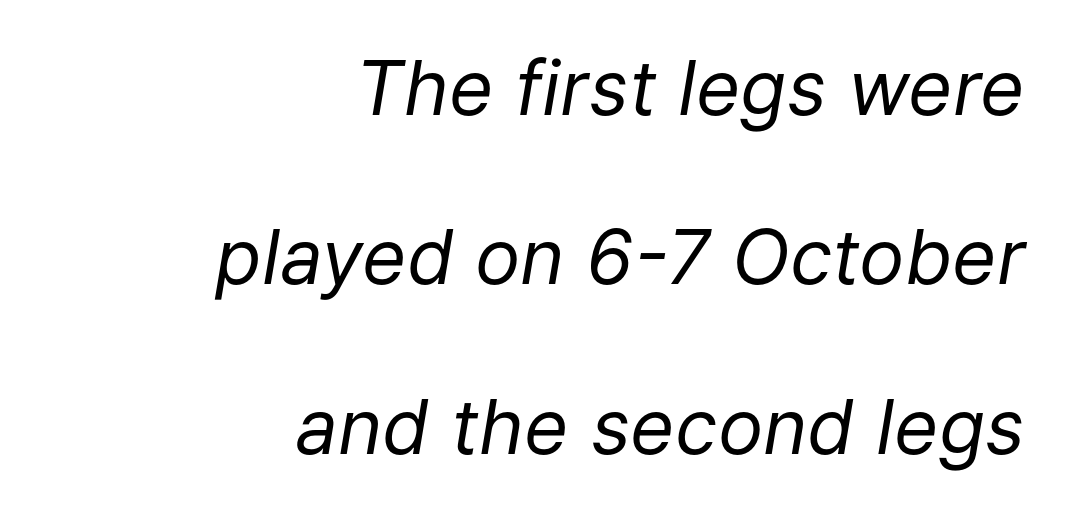
The image shows 76 px regular-weight type, italic (leaning right); set right-aligned, loose line spacing (2.23x), normal letter spacing, not underlined; low stroke contrast and a medium x-height.
